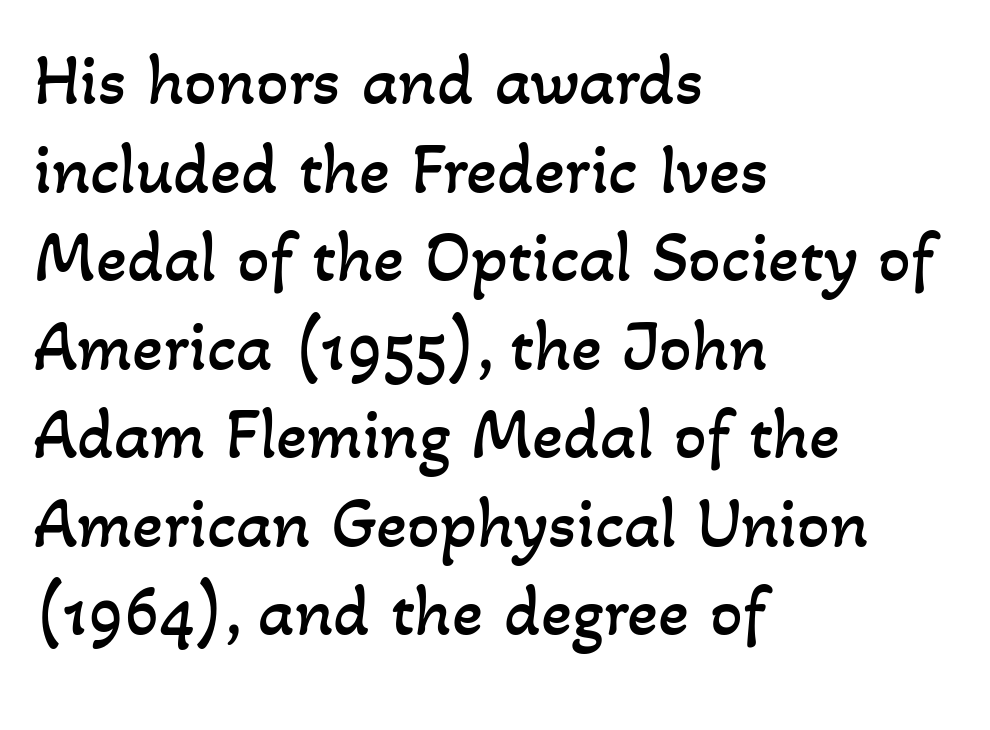
Q: Is the text bold? A: No.
Q: Is the text underlined? A: No.
Q: How is the paragraph aligned? A: Left-aligned.
Q: Is the spacing between letters normal or unusually wide? A: Normal.
Q: Width (condensed, normal, or wide)? A: Normal.
Q: Stroke contrast? A: Low.
Q: x-height? A: Small.
Q: Monospaced? A: No.
